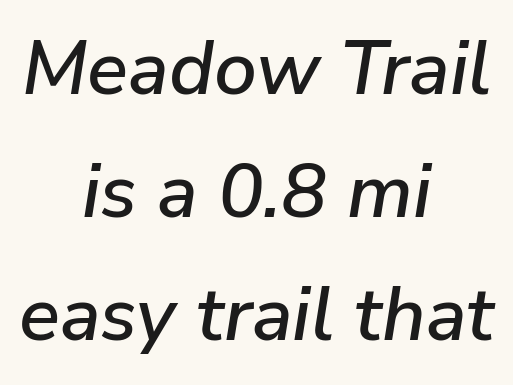
{"italic": "yes", "lean": "right", "slant_degrees": 9, "width": "normal", "stroke_contrast": "low", "x_height": "medium", "monospaced": "no", "underline": "no", "align": "center", "line_spacing": "normal", "line_spacing_ratio": 1.62, "letter_spacing": "normal", "letter_spacing_em": 0.0, "glyph_px": 76}
